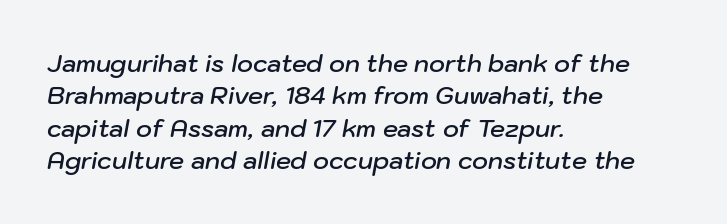
How heavy is the stroke? Medium-heavy — a semibold, shy of bold. The glyphs look as if they've been sheared to an angle. Does extra space separate the letters? No, they use regular spacing. Students, observe: this is what conventionally led text looks like. Just letters on the line, the space beneath them empty.
